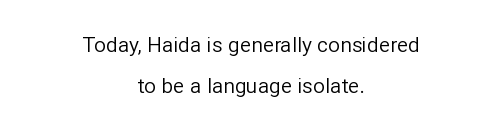
The image shows 21 px text type, upright; set centered, loose line spacing (1.95x), normal letter spacing, not underlined.
